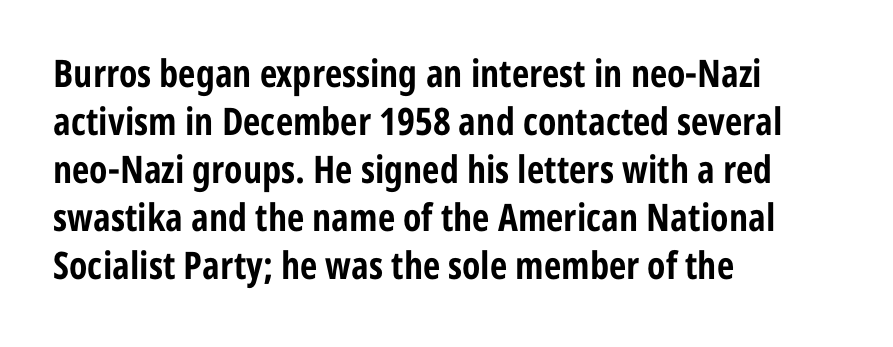
Q: Is the text bold? A: Yes.
Q: Is the text italic (slanted)? A: No, it is upright.
Q: Is the typeface a serif or a sans-serif typeface? A: Sans-serif.
Q: Is the text underlined? A: No.
Q: How is the paragraph aligned? A: Left-aligned.
Q: Is the spacing between letters normal or unusually wide? A: Normal.
Q: Is the spacing between lines tight, normal or loose? A: Normal.
Q: Width (condensed, normal, or wide)? A: Condensed.
Q: Stroke contrast? A: Low.
Q: x-height? A: Medium.
Q: Monospaced? A: No.
